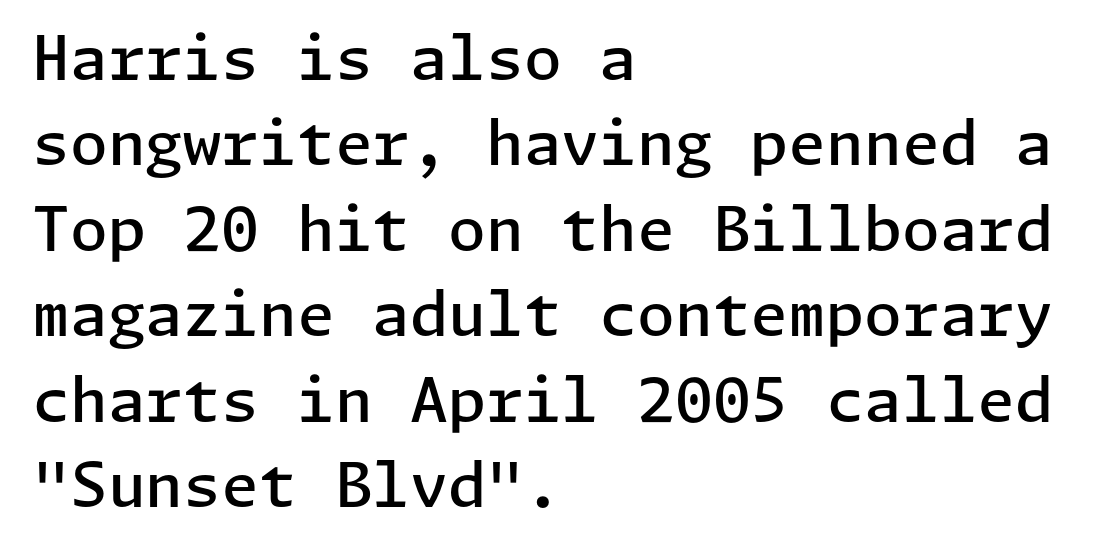
{"serif": "no", "italic": "no", "bold": "semi", "weight": "semibold", "width": "normal", "stroke_contrast": "low", "x_height": "medium", "underline": "no", "align": "left", "line_spacing": "normal", "line_spacing_ratio": 1.4, "letter_spacing": "normal", "letter_spacing_em": 0.0, "glyph_px": 61}
